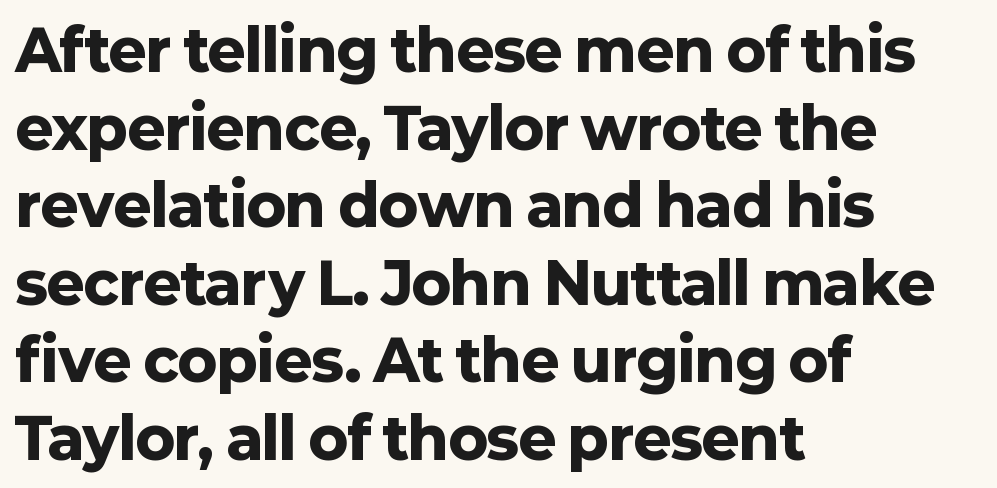
Compared with a centered layout, this one pins lines to the left instead. Compared with an ordinary text face, these strokes are far heavier — a full bold. Look at the bottom of the vertical strokes: they stop flat, with no serifs. The face used here is proportionally spaced, like ordinary book or web type. Is there any slant? The stems are plumb.
